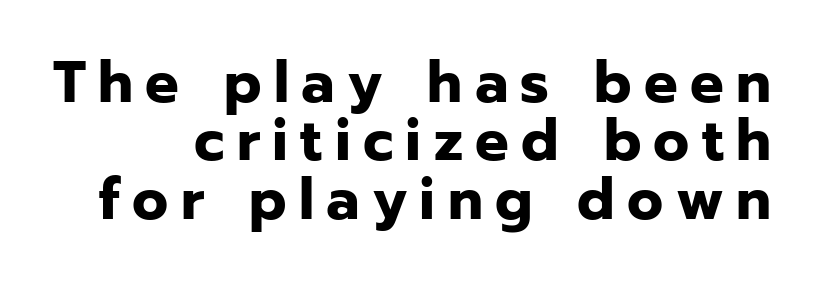
The image shows 59 px bold sans-serif type, upright; set right-aligned, tight line spacing (0.99x), unusually wide letter spacing (+0.21 em), not underlined; low stroke contrast and a medium x-height.
